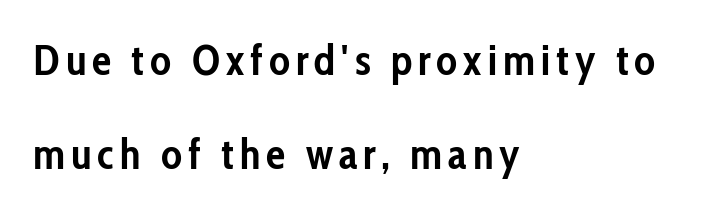
{"serif": "no", "italic": "no", "bold": "yes", "weight": "semibold", "width": "condensed", "stroke_contrast": "low", "x_height": "medium", "monospaced": "no", "underline": "no", "align": "left", "line_spacing": "loose", "line_spacing_ratio": 2.18, "glyph_px": 43}
